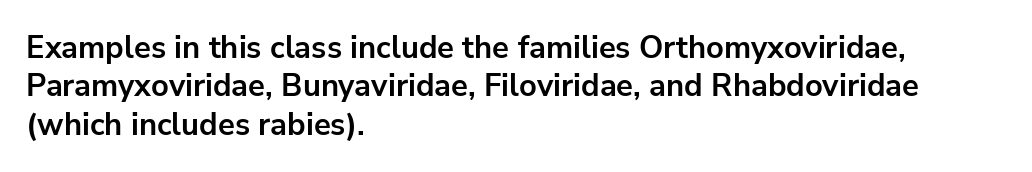
{"serif": "no", "italic": "no", "bold": "yes", "weight": "bold", "width": "normal", "stroke_contrast": "low", "x_height": "medium", "monospaced": "no", "underline": "no", "align": "left", "line_spacing_ratio": 1.24, "letter_spacing": "normal", "letter_spacing_em": 0.0, "glyph_px": 31}
